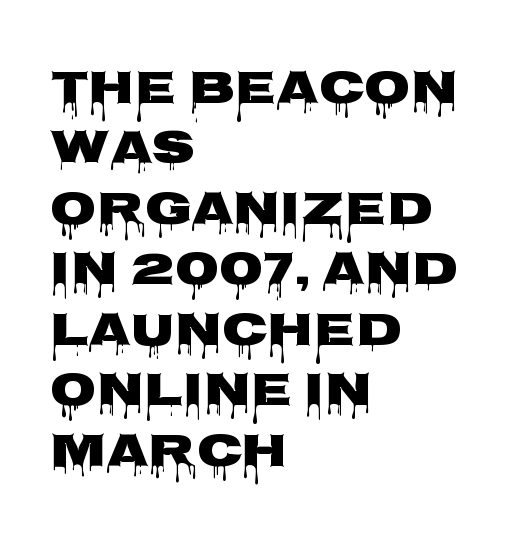
The passage is arranged the way most books set body copy — flush left. This sample uses an upright cut, with every glyph sitting square on the baseline. Here the glyphs are tracked normally, forming tight word shapes. Typographically, this falls in the sans-serif category. Note the varied advance widths — an 'i' is clearly narrower than an 'm'.
